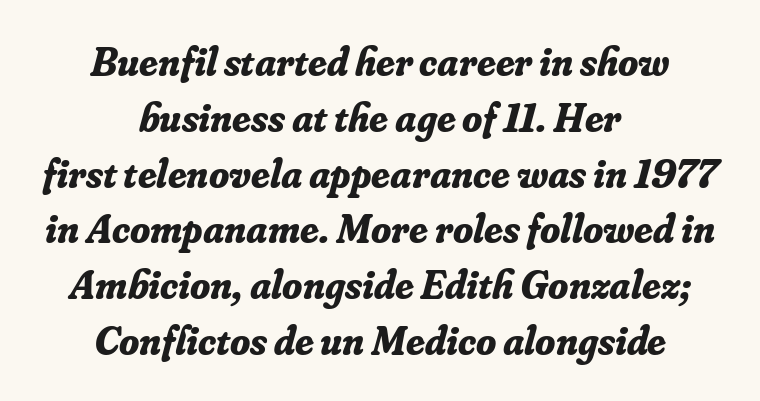
Stroke terminals: seriffed. The rows are spaced the way most documents space them. Posture: slanted. The characters look thick and weighty, a clear bold. This sample has the flowing, uneven cadence of proportional lettering.
